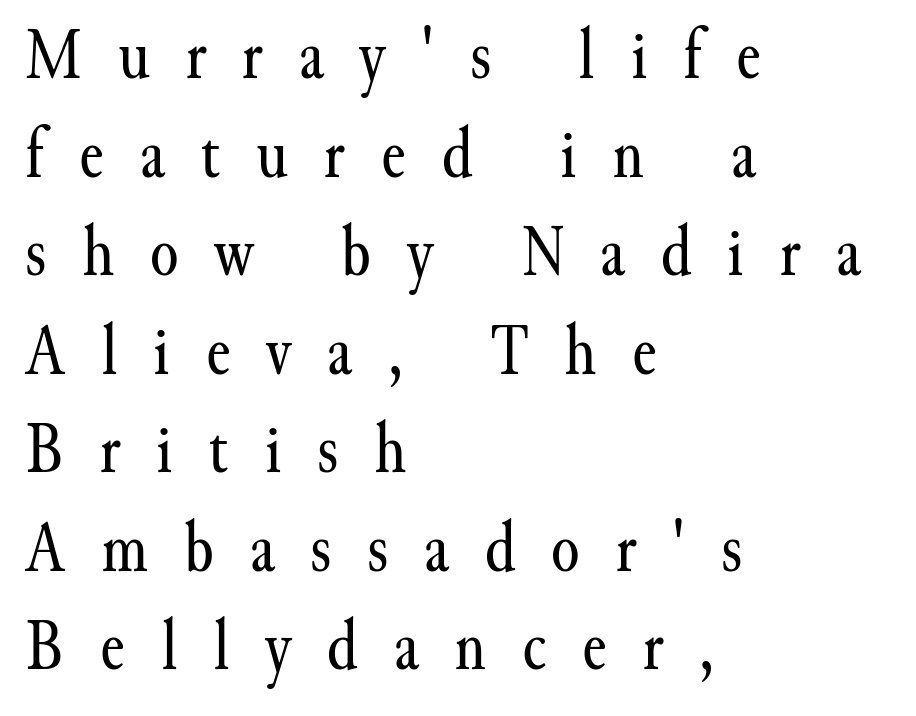
Q: Is the text bold? A: No.
Q: Is the text italic (slanted)? A: No, it is upright.
Q: Is the typeface a serif or a sans-serif typeface? A: Serif.
Q: Is the text underlined? A: No.
Q: How is the paragraph aligned? A: Left-aligned.
Q: Is the spacing between letters normal or unusually wide? A: Unusually wide.
Q: Is the spacing between lines tight, normal or loose? A: Normal.
Q: Width (condensed, normal, or wide)? A: Normal.
Q: Stroke contrast? A: Medium.
Q: x-height? A: Small.
Q: Monospaced? A: No.
